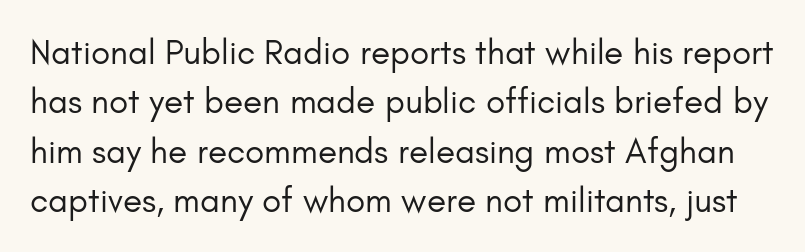
The glyphs in this specimen are sans serif. Vertical stems look standard width or narrower in stroke. The rows are spaced the way most documents space them. Glyph-to-glyph distance matches everyday printed text.
